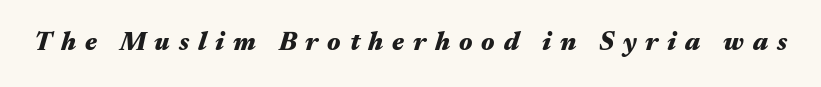
Q: Is the text bold? A: Yes.
Q: Is the text italic (slanted)? A: Yes, it leans right by about 17 degrees.
Q: Is the text underlined? A: No.
Q: Is the spacing between letters normal or unusually wide? A: Unusually wide.
